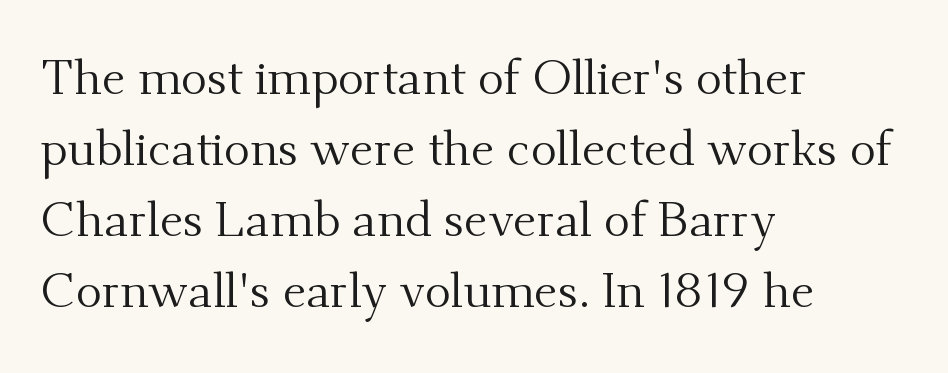
Nothing unusual about the tracking: characters are spaced as the font intends. The rag falls on the right side of this text block. Looks like regular typesetting: each glyph gets only the width it needs. A typesetter would call this leading conventional body-copy spacing. The type family on display is of the serif kind. Weight: in the light-to-regular range.
